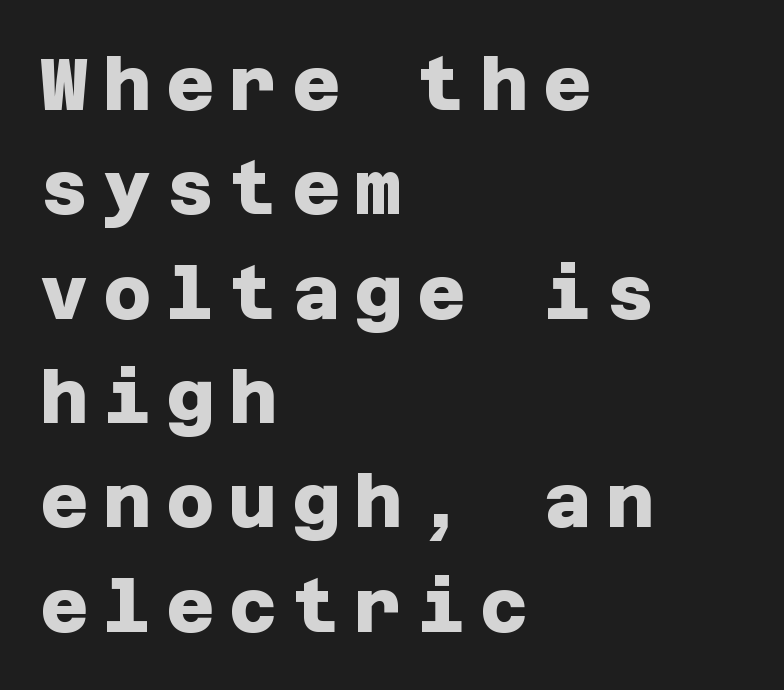
Q: Is the text bold? A: Yes.
Q: Is the typeface a serif or a sans-serif typeface? A: Sans-serif.
Q: Is the text underlined? A: No.
Q: How is the paragraph aligned? A: Left-aligned.
Q: Is the spacing between letters normal or unusually wide? A: Unusually wide.
Q: Is the spacing between lines tight, normal or loose? A: Normal.
Q: Width (condensed, normal, or wide)? A: Normal.
Q: Stroke contrast? A: Low.
Q: x-height? A: Large.
